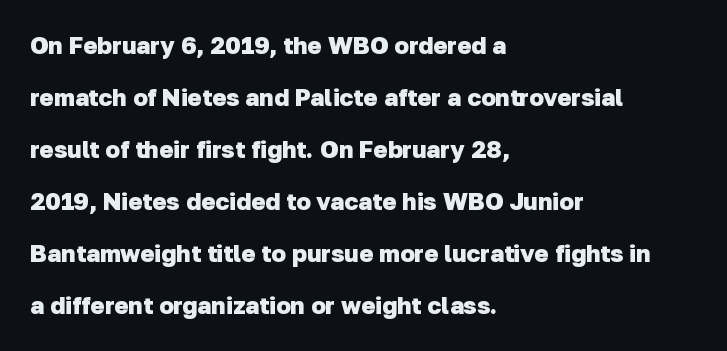
The image shows 24 px bold type; set left-aligned, loose line spacing (2.17x), normal letter spacing, not underlined.
